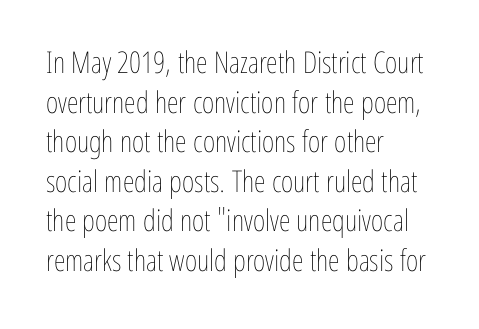
{"italic": "no", "bold": "no", "weight": "thin", "width": "condensed", "stroke_contrast": "low", "x_height": "medium", "monospaced": "no", "underline": "no", "align": "left", "line_spacing": "normal", "line_spacing_ratio": 1.32, "letter_spacing": "normal", "letter_spacing_em": 0.0, "glyph_px": 30}
